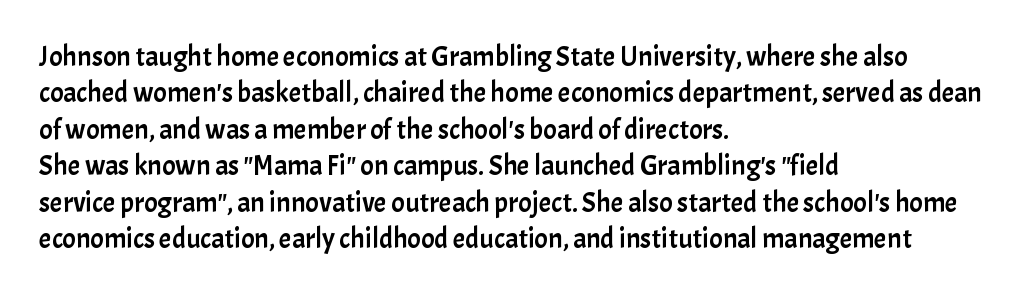
Q: Is the text italic (slanted)? A: No, it is upright.
Q: Is the typeface a serif or a sans-serif typeface? A: Sans-serif.
Q: Is the text underlined? A: No.
Q: How is the paragraph aligned? A: Left-aligned.
Q: Is the spacing between letters normal or unusually wide? A: Normal.
Q: Is the spacing between lines tight, normal or loose? A: Normal.
Q: Width (condensed, normal, or wide)? A: Normal.
Q: Stroke contrast? A: Low.
Q: x-height? A: Medium.
Q: Monospaced? A: No.
